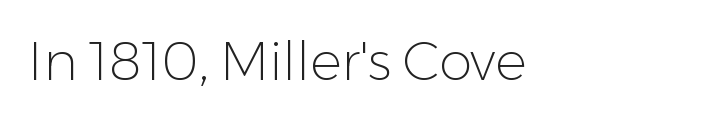
Varying glyph widths throughout — classic text-font behaviour. This sample uses a sans-serif face. Heaviness? Minimal to ordinary, like unemphasized prose. The foot of each line stays bare and open. The gaps between neighbouring characters are ordinary and unremarkable.
